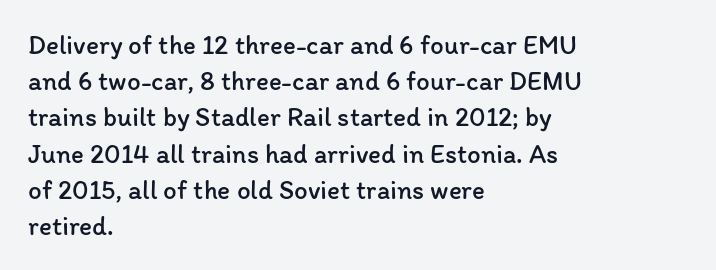
{"italic": "no", "bold": "no", "underline": "no", "align": "left", "line_spacing": "normal", "line_spacing_ratio": 1.34, "letter_spacing": "normal", "letter_spacing_em": 0.0, "glyph_px": 27}
